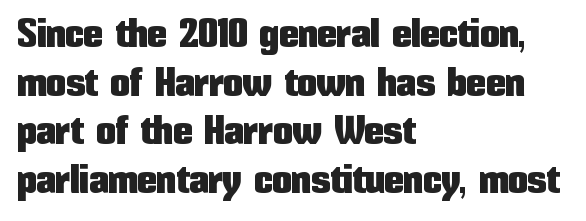
Font category for this specimen: sans-serif. Typeset ragged right — the left edge is the straight one. Line spacing here is normal. The letters advance in unequal steps, a hallmark of proportional type. There is no visible air inserted between adjacent glyphs.
